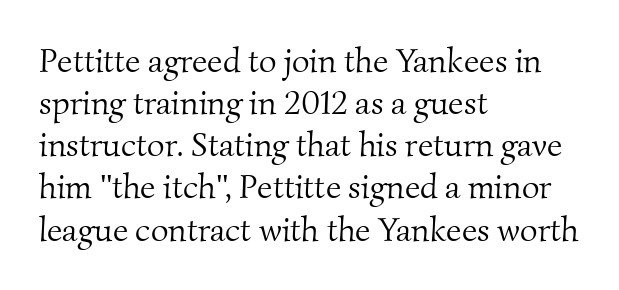
Q: Is the text bold? A: No.
Q: Is the typeface a serif or a sans-serif typeface? A: Serif.
Q: Is the text underlined? A: No.
Q: How is the paragraph aligned? A: Left-aligned.
Q: Is the spacing between letters normal or unusually wide? A: Normal.
Q: Width (condensed, normal, or wide)? A: Normal.
Q: Stroke contrast? A: Medium.
Q: x-height? A: Small.
Q: Monospaced? A: No.
